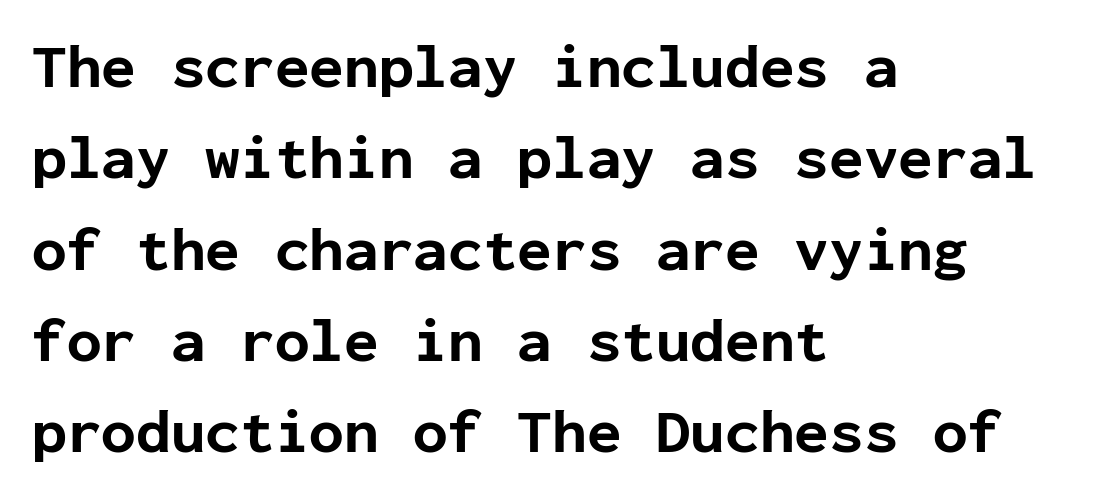
The image shows 63 px bold sans-serif type, upright, monospaced; set left-aligned, normal line spacing (1.45x), normal letter spacing, not underlined; low stroke contrast and a medium x-height.
